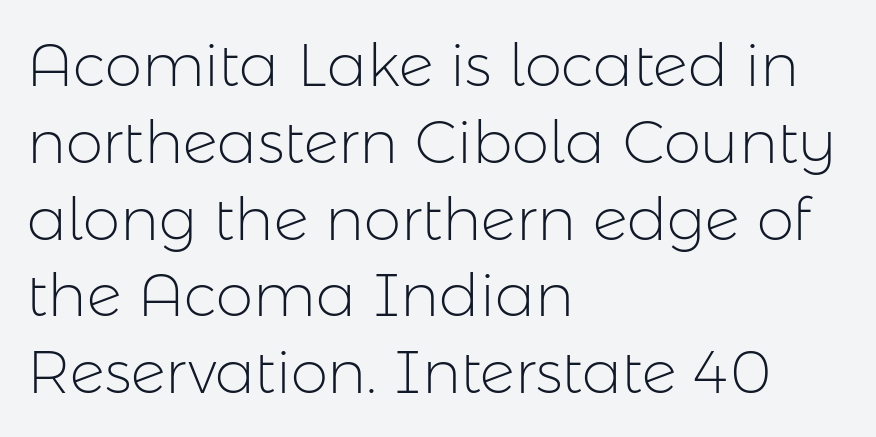
{"serif": "no", "italic": "no", "bold": "no", "weight": "light", "width": "normal", "stroke_contrast": "low", "x_height": "medium", "monospaced": "no", "underline": "no", "align": "left", "line_spacing": "normal", "line_spacing_ratio": 1.28, "letter_spacing": "normal", "letter_spacing_em": 0.0, "glyph_px": 60}
